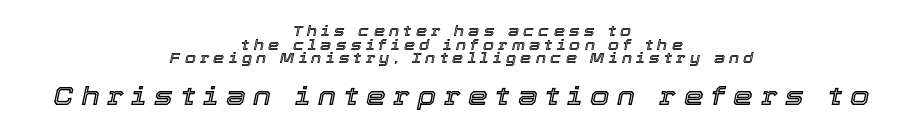
The passage is arranged like a title page — every line centered. The rendering enlarges the type as you move from the upper chunk to the lower. When letters slant like this, we call the style italic. Tracking value appears strongly positive — letters spread wide. Type without underlining.
